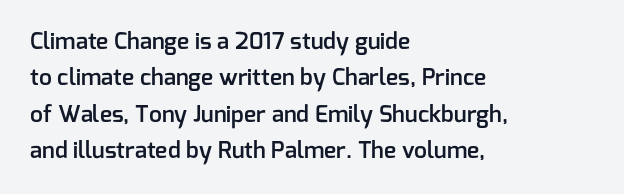
{"italic": "no", "bold": "semi", "underline": "no", "align": "left", "line_spacing": "normal", "line_spacing_ratio": 1.58, "letter_spacing": "normal", "letter_spacing_em": 0.0, "glyph_px": 23}
